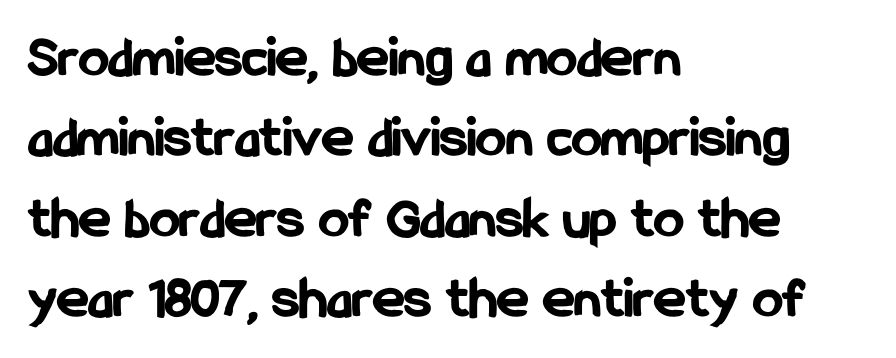
The image shows 60 px bold, condensed sans-serif type, upright; set left-aligned, normal line spacing (1.34x), normal letter spacing, not underlined; low stroke contrast and a medium x-height.
